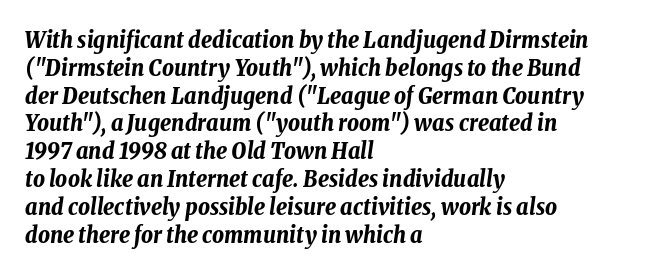
{"italic": "yes", "lean": "right", "slant_degrees": 8, "bold": "yes", "underline": "no", "align": "left", "line_spacing_ratio": 1.21, "letter_spacing": "normal", "letter_spacing_em": 0.0, "glyph_px": 23}
